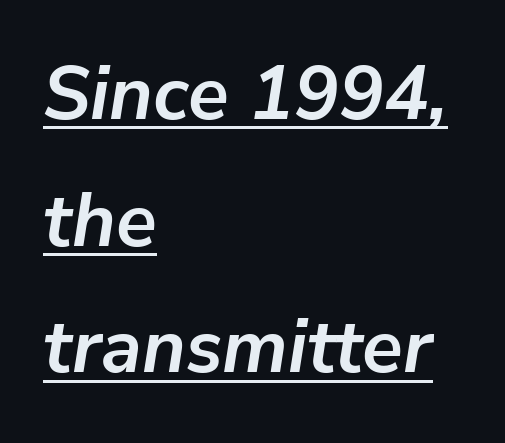
The image shows 75 px semibold type, italic (leaning right); set left-aligned, normal line spacing (1.69x), normal letter spacing, underlined; low stroke contrast and a medium x-height.
